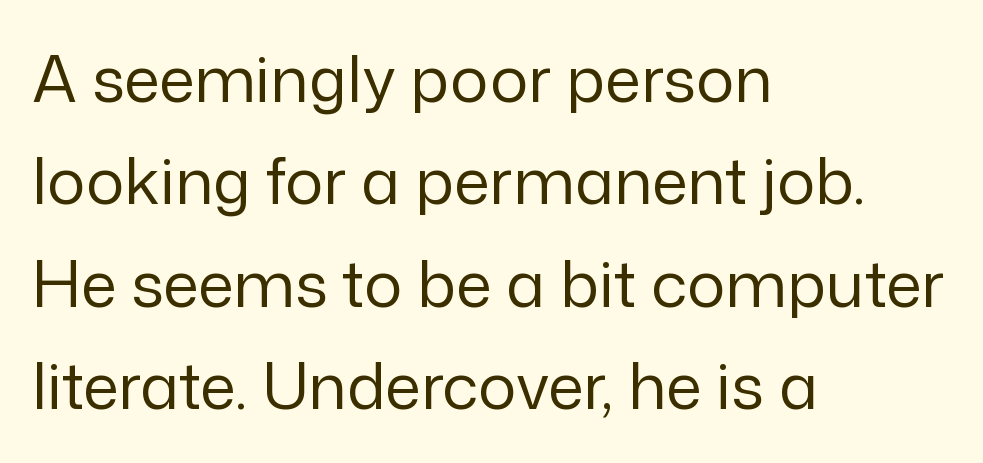
The image shows 64 px regular-weight sans-serif type, upright; set left-aligned, normal line spacing (1.6x), normal letter spacing, not underlined; low stroke contrast and a medium x-height.
